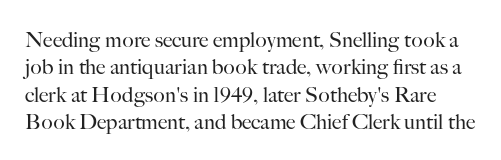
{"italic": "no", "bold": "no", "underline": "no", "line_spacing": "normal", "line_spacing_ratio": 1.3, "letter_spacing": "normal", "letter_spacing_em": 0.0, "glyph_px": 21}
